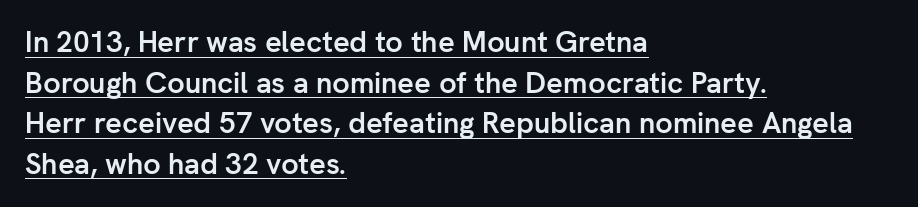
Q: Is the text bold? A: Yes.
Q: Is the text italic (slanted)? A: No, it is upright.
Q: Is the typeface a serif or a sans-serif typeface? A: Sans-serif.
Q: Is the text underlined? A: Yes.
Q: How is the paragraph aligned? A: Left-aligned.
Q: Is the spacing between letters normal or unusually wide? A: Normal.
Q: Is the spacing between lines tight, normal or loose? A: Normal.
Q: Width (condensed, normal, or wide)? A: Normal.
Q: Stroke contrast? A: Low.
Q: x-height? A: Medium.
Q: Monospaced? A: No.
